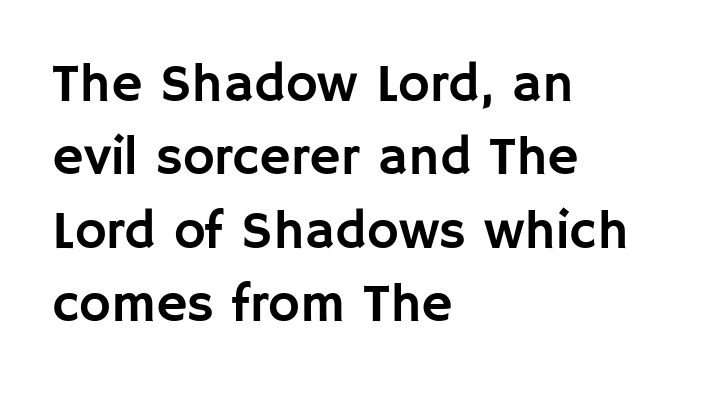
No italicization has been applied; the sample stays upright. Inter-character spacing is left at the font's built-in metrics. Does the type have serifs? No, each stem ends abruptly. Summary of vertical rhythm: regular, with standard interline spacing. Looks like regular typesetting: each glyph gets only the width it needs. Check the space under the baseline: it is left empty.
